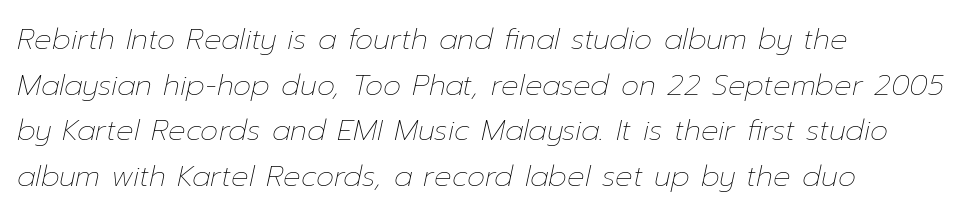
Rows of type keep a routine distance in the vertical direction. Yep, that's italic — everything's leaning. Look at the tracking — it's just the regular setting, nothing added. Alignment: flush left.
